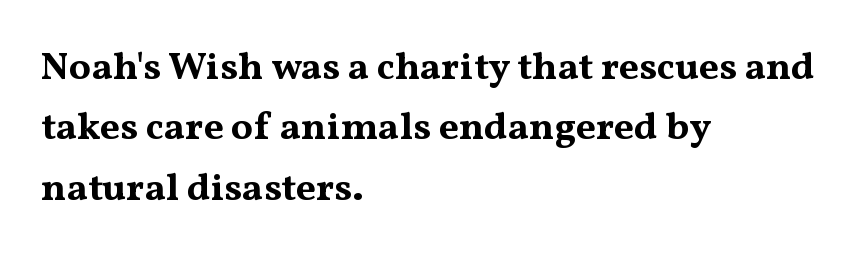
Q: Is the text bold? A: Yes.
Q: Is the text italic (slanted)? A: No, it is upright.
Q: Is the typeface a serif or a sans-serif typeface? A: Serif.
Q: Is the text underlined? A: No.
Q: How is the paragraph aligned? A: Left-aligned.
Q: Is the spacing between letters normal or unusually wide? A: Normal.
Q: Is the spacing between lines tight, normal or loose? A: Normal.
Q: Width (condensed, normal, or wide)? A: Wide.
Q: Stroke contrast? A: Medium.
Q: x-height? A: Medium.
Q: Monospaced? A: No.
